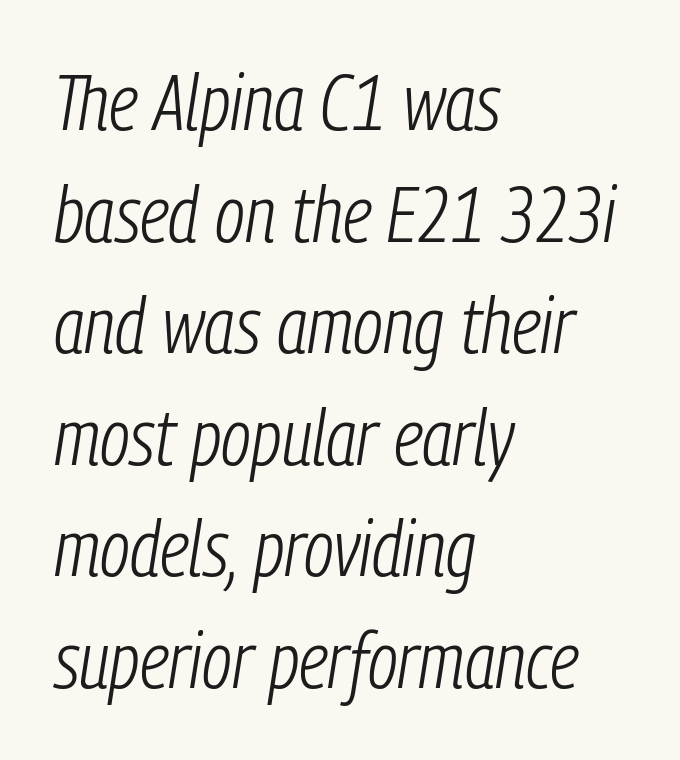
Yep, that's italic — everything's leaning. Honestly, the letter spacing is just normal — you wouldn't notice it. The text block is weighted toward the left margin, trailing off unevenly rightward. These lines sit exactly where default settings would place them. No letter is thick-stroked: the sample isn't bold. Do the characters align in a grid? No, the font is proportional.
